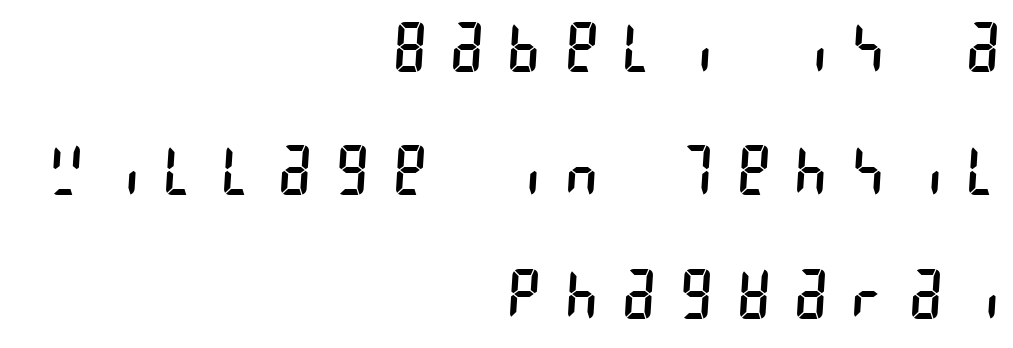
No feet cap the strokes, marking this as sans-serif type. A typesetter would call this heavily tracked-out type. Summary of weight: not heavy and not bold. The zone under the glyphs is completely vacant.
